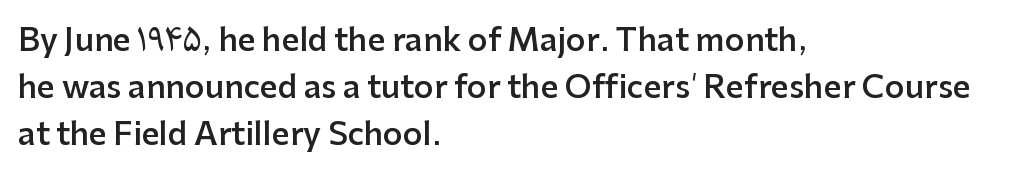
{"serif": "no", "italic": "no", "bold": "semi", "weight": "semibold", "width": "normal", "stroke_contrast": "low", "x_height": "medium", "monospaced": "no", "underline": "no", "align": "left", "line_spacing": "normal", "line_spacing_ratio": 1.52, "letter_spacing": "normal", "letter_spacing_em": 0.0, "glyph_px": 31}
